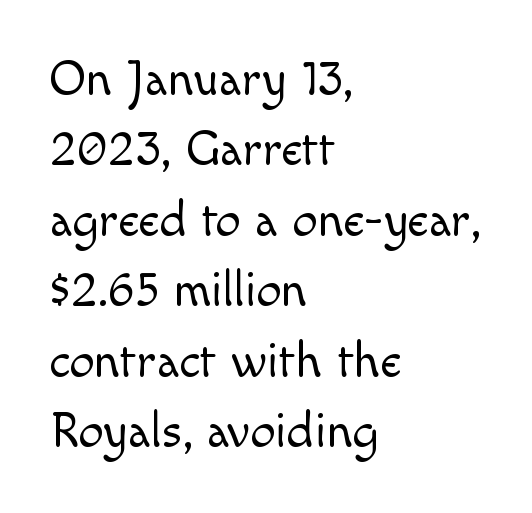
The letters carry no serifs — their stems end cleanly without finishing strokes. The paragraph has a hard left edge and a soft right edge. The strokes are not fattened; the text isn't bold. Looks like regular typesetting: each glyph gets only the width it needs. The rendering keeps characters at their native spacing.
